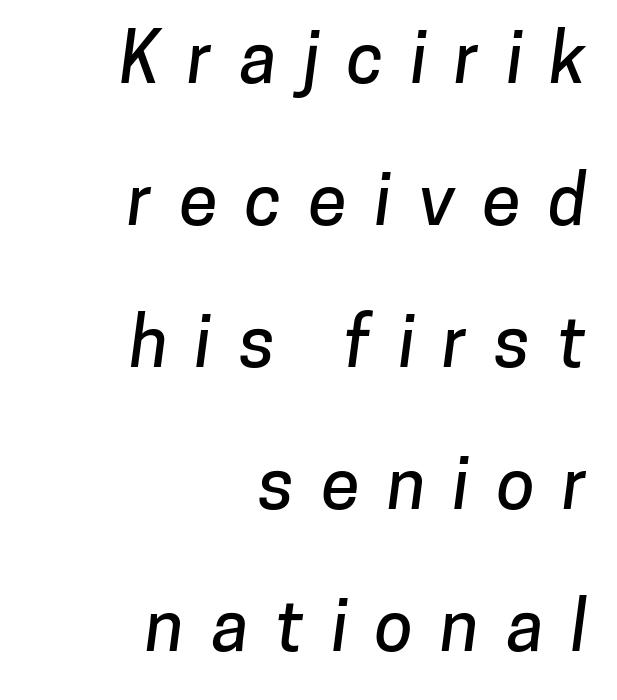
Q: Is the typeface a serif or a sans-serif typeface? A: Sans-serif.
Q: Is the text underlined? A: No.
Q: How is the paragraph aligned? A: Right-aligned.
Q: Is the spacing between letters normal or unusually wide? A: Unusually wide.
Q: Is the spacing between lines tight, normal or loose? A: Loose.
Q: Width (condensed, normal, or wide)? A: Normal.
Q: Stroke contrast? A: Low.
Q: x-height? A: Medium.
Q: Monospaced? A: No.
